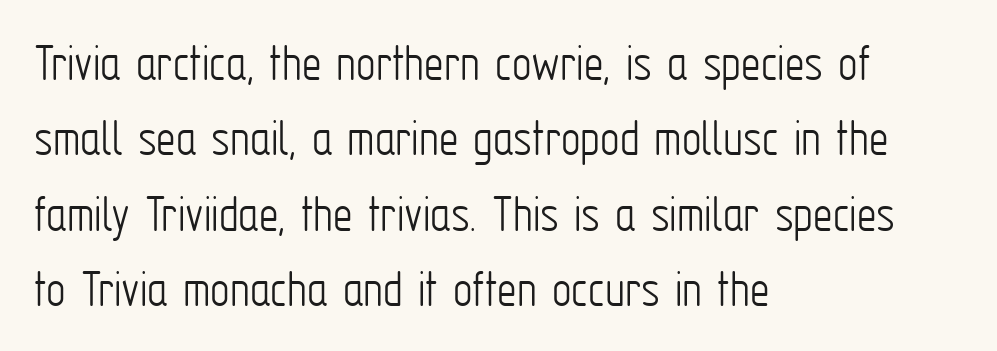
Q: Is the text bold? A: No.
Q: Is the text italic (slanted)? A: No, it is upright.
Q: Is the typeface a serif or a sans-serif typeface? A: Sans-serif.
Q: Is the text underlined? A: No.
Q: How is the paragraph aligned? A: Left-aligned.
Q: Is the spacing between letters normal or unusually wide? A: Normal.
Q: Is the spacing between lines tight, normal or loose? A: Normal.
Q: Width (condensed, normal, or wide)? A: Condensed.
Q: Stroke contrast? A: Low.
Q: x-height? A: Medium.
Q: Monospaced? A: No.
